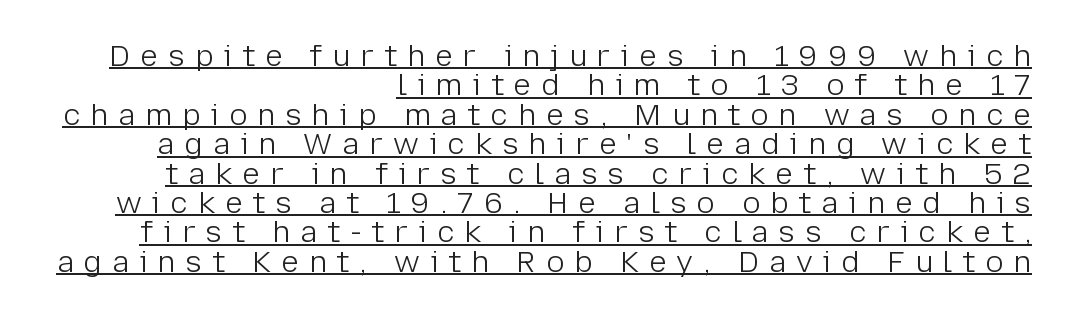
Q: Is the text bold? A: No.
Q: Is the text italic (slanted)? A: No, it is upright.
Q: Is the typeface a serif or a sans-serif typeface? A: Sans-serif.
Q: Is the text underlined? A: Yes.
Q: How is the paragraph aligned? A: Right-aligned.
Q: Is the spacing between letters normal or unusually wide? A: Unusually wide.
Q: Is the spacing between lines tight, normal or loose? A: Tight.
Q: Width (condensed, normal, or wide)? A: Normal.
Q: Stroke contrast? A: Low.
Q: x-height? A: Medium.
Q: Monospaced? A: No.
